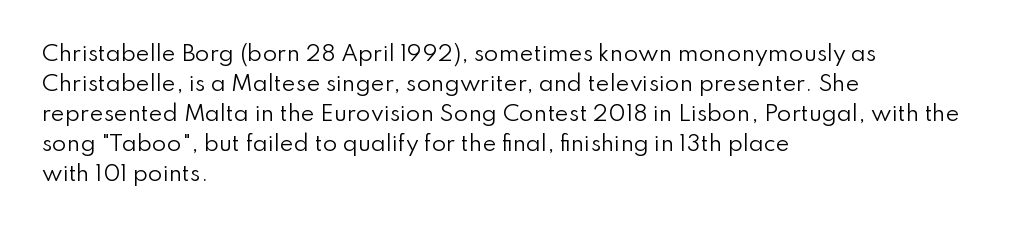
Compared with typical body copy, the letter spacing here is the same. The text block is weighted toward the left margin, trailing off unevenly rightward. The foot of each line stays bare and open. Evenly set lines give the paragraph a standard silhouette. Stroke thickness stays within the range of a standard reading face or lighter.
